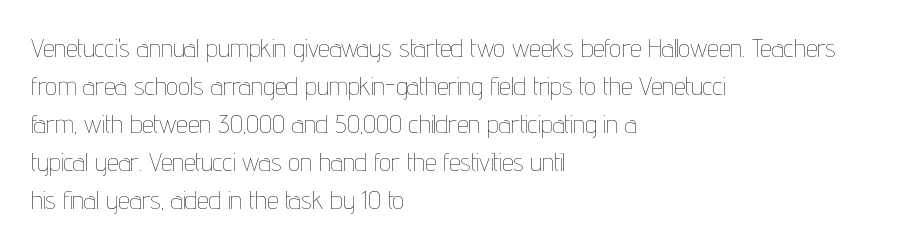
Visually the block forms a straight wall on the left and a jagged coastline on the right. Caption: standard tracking, unaltered. The type sits square on the baseline with zero lean. Weight: not bold — regular or lighter.
